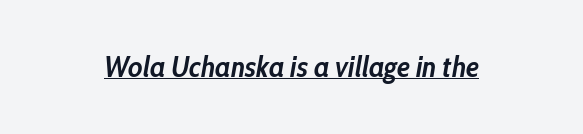
The image shows 29 px semibold, condensed type, italic (leaning right); set normal letter spacing, underlined; low stroke contrast and a medium x-height.
